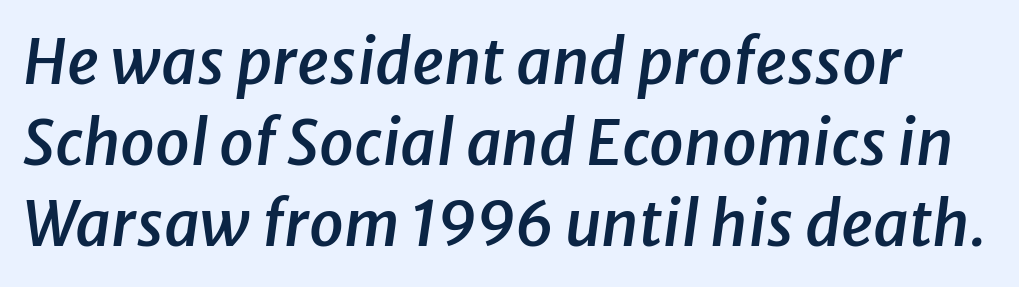
{"italic": "yes", "lean": "right", "slant_degrees": 8, "bold": "semi", "weight": "semibold", "width": "normal", "stroke_contrast": "low", "x_height": "medium", "monospaced": "no", "underline": "no", "line_spacing": "normal", "line_spacing_ratio": 1.31, "letter_spacing": "normal", "letter_spacing_em": 0.0, "glyph_px": 62}
